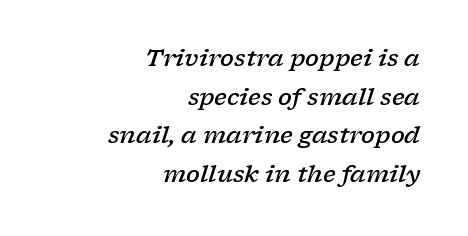
{"italic": "yes", "lean": "right", "slant_degrees": 17, "bold": "semi", "underline": "no", "align": "right", "line_spacing": "normal", "line_spacing_ratio": 1.68, "letter_spacing": "normal", "letter_spacing_em": 0.0, "glyph_px": 23}
